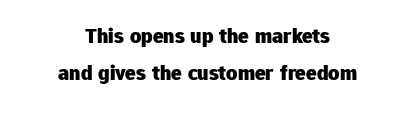
{"italic": "no", "bold": "yes", "underline": "no", "align": "center", "line_spacing": "normal", "line_spacing_ratio": 1.7, "letter_spacing": "normal", "letter_spacing_em": 0.0, "glyph_px": 22}
